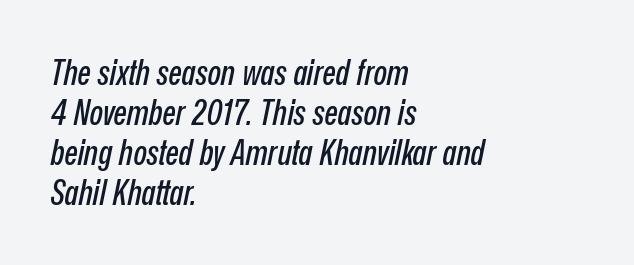
The image shows 35 px condensed type, italic (leaning right); set left-aligned, tight line spacing (1.14x), normal letter spacing, not underlined; low stroke contrast and a medium x-height.
